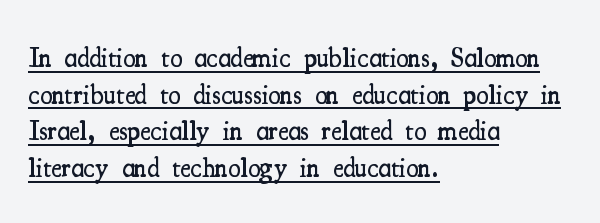
The line-height multiplier appears to be the usual default. Upright lettering throughout. The setting favours the left margin, as ordinary paragraphs usually do. The rendering uses natural spacing where letterforms have individual widths.
